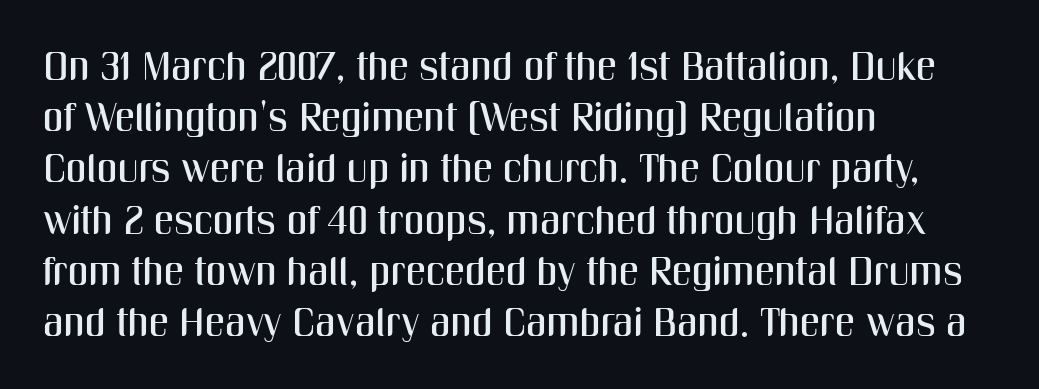
Q: Is the text italic (slanted)? A: No, it is upright.
Q: Is the typeface a serif or a sans-serif typeface? A: Sans-serif.
Q: Is the text underlined? A: No.
Q: How is the paragraph aligned? A: Left-aligned.
Q: Is the spacing between letters normal or unusually wide? A: Normal.
Q: Is the spacing between lines tight, normal or loose? A: Normal.
Q: Width (condensed, normal, or wide)? A: Condensed.
Q: Stroke contrast? A: Medium.
Q: x-height? A: Medium.
Q: Monospaced? A: No.
